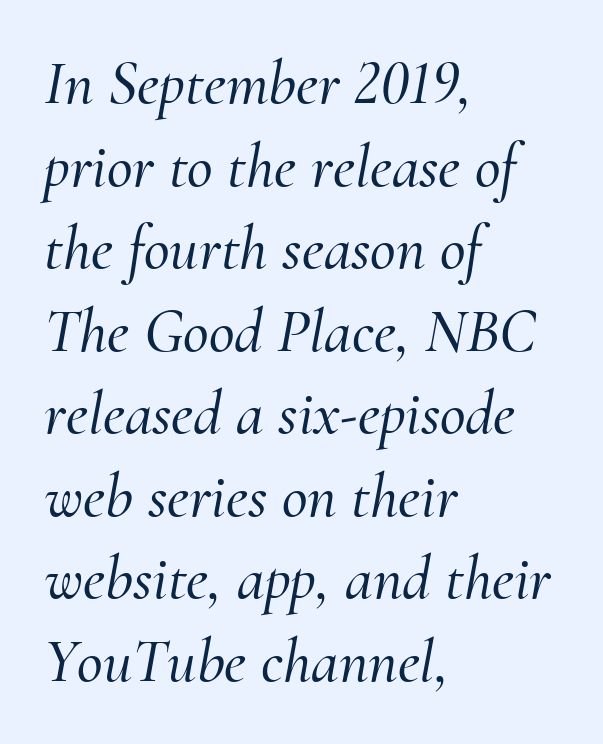
The image shows 63 px serif type, italic (leaning right); set left-aligned, normal line spacing (1.31x), normal letter spacing, not underlined; medium stroke contrast and a small x-height.
